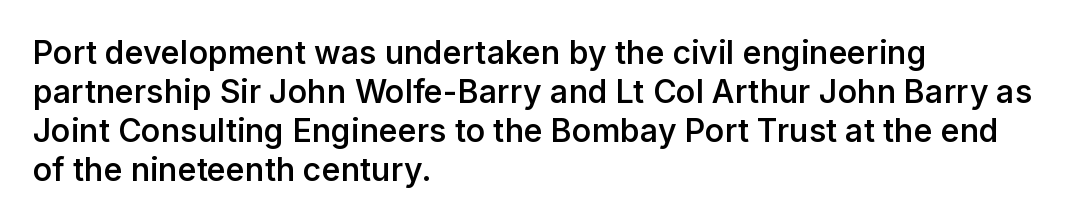
{"serif": "no", "italic": "no", "bold": "semi", "weight": "semibold", "width": "normal", "stroke_contrast": "low", "x_height": "medium", "monospaced": "no", "underline": "no", "align": "left", "line_spacing_ratio": 1.22, "letter_spacing": "normal", "letter_spacing_em": 0.0, "glyph_px": 32}
